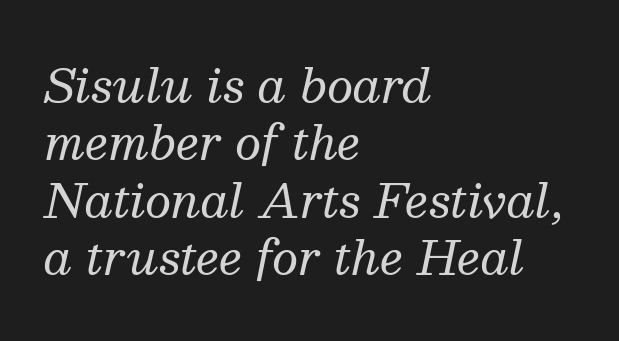
The image shows 46 px regular-weight serif type, italic (leaning right); set left-aligned, normal line spacing (1.25x), normal letter spacing, not underlined; medium stroke contrast and a medium x-height.
